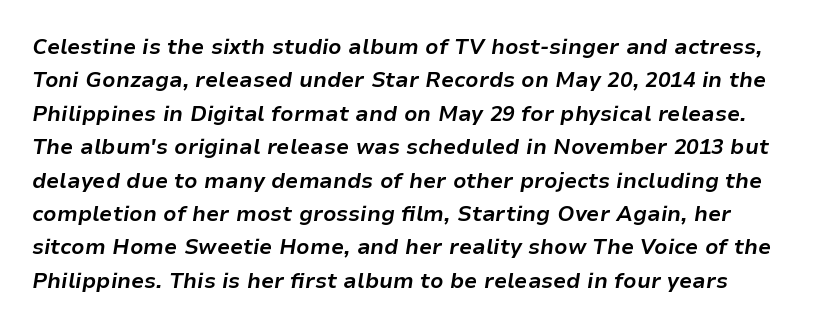
{"italic": "yes", "lean": "right", "slant_degrees": 9, "bold": "yes", "underline": "no", "line_spacing": "normal", "line_spacing_ratio": 1.59, "letter_spacing": "normal", "letter_spacing_em": 0.0, "glyph_px": 21}
